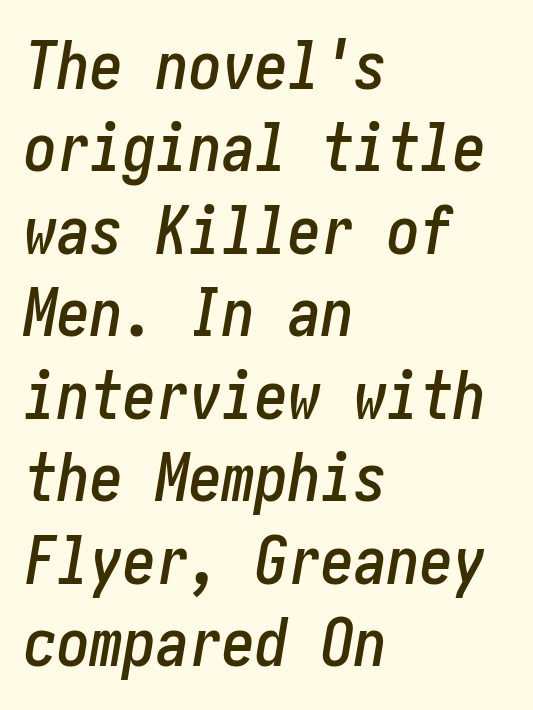
The image shows 66 px condensed type, italic (leaning right); set left-aligned, normal line spacing (1.25x), normal letter spacing, not underlined; low stroke contrast and a medium x-height.
